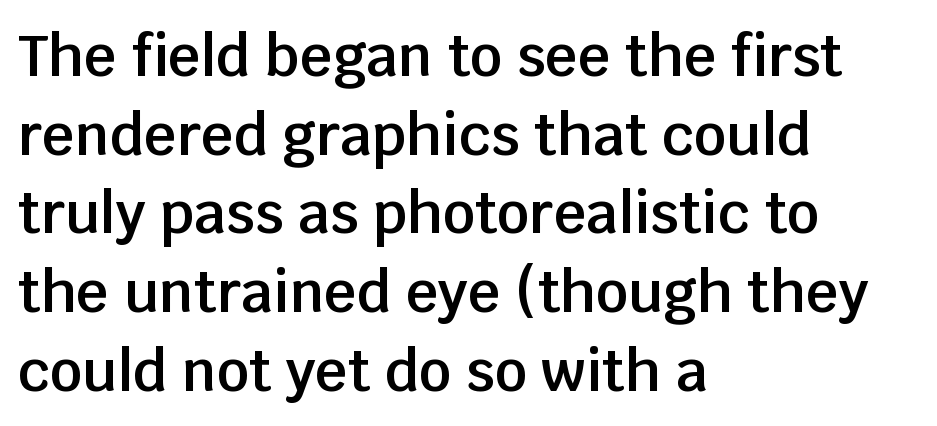
Q: Is the text bold? A: Semi-bold.
Q: Is the text italic (slanted)? A: No, it is upright.
Q: Is the typeface a serif or a sans-serif typeface? A: Sans-serif.
Q: Is the text underlined? A: No.
Q: How is the paragraph aligned? A: Left-aligned.
Q: Is the spacing between letters normal or unusually wide? A: Normal.
Q: Is the spacing between lines tight, normal or loose? A: Normal.
Q: Width (condensed, normal, or wide)? A: Normal.
Q: Stroke contrast? A: Low.
Q: x-height? A: Large.
Q: Monospaced? A: No.
